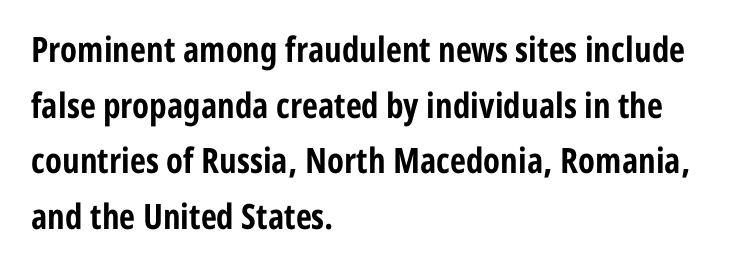
Q: Is the text bold? A: Yes.
Q: Is the text italic (slanted)? A: No, it is upright.
Q: Is the typeface a serif or a sans-serif typeface? A: Sans-serif.
Q: Is the text underlined? A: No.
Q: How is the paragraph aligned? A: Left-aligned.
Q: Is the spacing between letters normal or unusually wide? A: Normal.
Q: Is the spacing between lines tight, normal or loose? A: Normal.
Q: Width (condensed, normal, or wide)? A: Condensed.
Q: Stroke contrast? A: Low.
Q: x-height? A: Medium.
Q: Monospaced? A: No.
